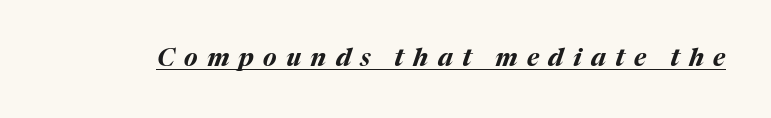
The image shows 25 px bold type, italic (leaning right); set unusually wide letter spacing (+0.37 em), underlined.
